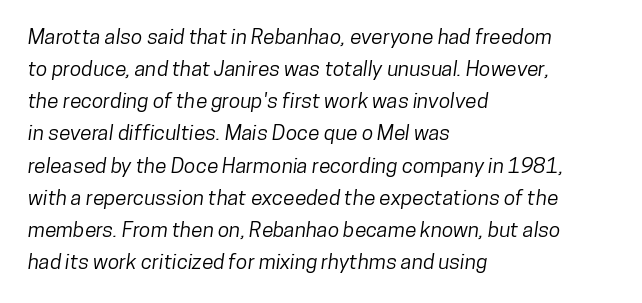
The image shows 21 px text type; set left-aligned, normal line spacing (1.53x), normal letter spacing, not underlined.
